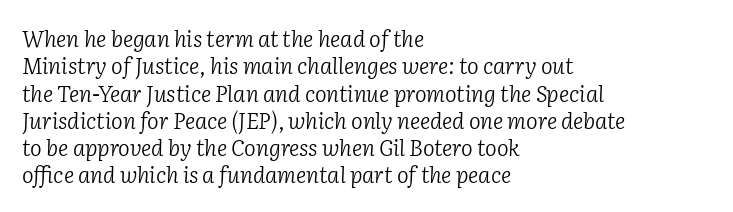
Notice how the passage keeps a crisp vertical edge on the left only. Emphasis-style slanted type is in use. Weight: in the light-to-regular range. The area under the type is left untouched. This sample uses plain, unmodified letter spacing.
